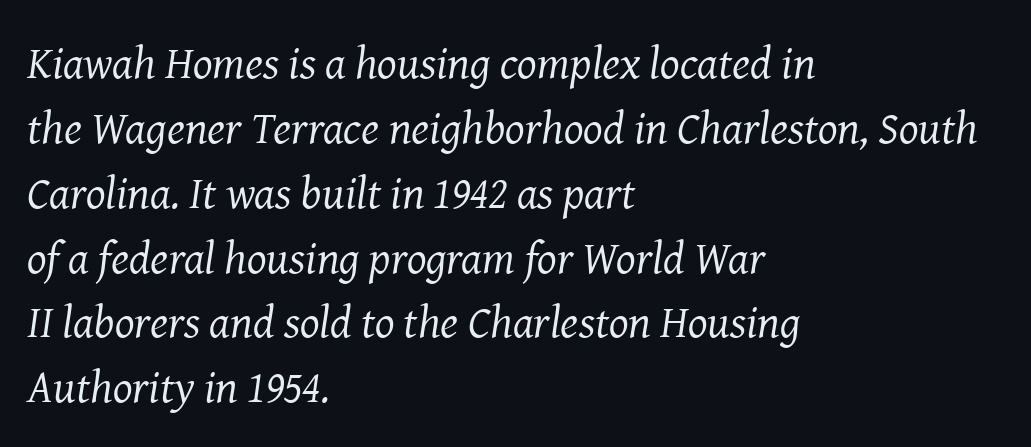
Q: Is the text bold? A: No.
Q: Is the text italic (slanted)? A: Yes, it leans right by about 8 degrees.
Q: Is the typeface a serif or a sans-serif typeface? A: Serif.
Q: Is the text underlined? A: No.
Q: How is the paragraph aligned? A: Left-aligned.
Q: Is the spacing between letters normal or unusually wide? A: Normal.
Q: Is the spacing between lines tight, normal or loose? A: Normal.
Q: Width (condensed, normal, or wide)? A: Normal.
Q: Stroke contrast? A: Medium.
Q: x-height? A: Medium.
Q: Monospaced? A: No.
